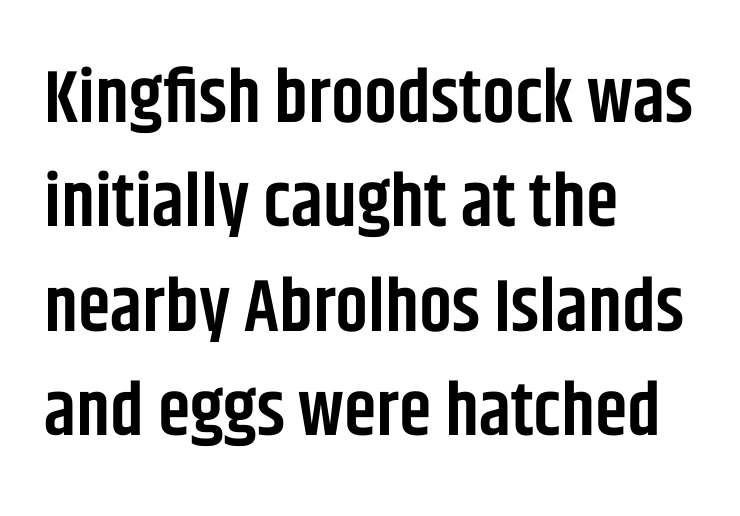
Q: Is the text bold? A: Semi-bold.
Q: Is the text italic (slanted)? A: No, it is upright.
Q: Is the typeface a serif or a sans-serif typeface? A: Sans-serif.
Q: Is the text underlined? A: No.
Q: How is the paragraph aligned? A: Left-aligned.
Q: Is the spacing between letters normal or unusually wide? A: Normal.
Q: Is the spacing between lines tight, normal or loose? A: Normal.
Q: Width (condensed, normal, or wide)? A: Condensed.
Q: Stroke contrast? A: Low.
Q: x-height? A: Large.
Q: Monospaced? A: No.
